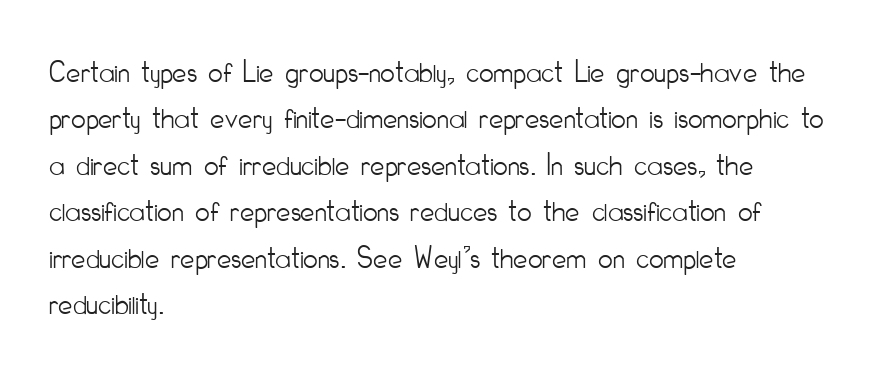
{"serif": "no", "italic": "no", "bold": "no", "weight": "light", "width": "condensed", "stroke_contrast": "low", "x_height": "small", "monospaced": "no", "underline": "no", "align": "left", "line_spacing": "normal", "line_spacing_ratio": 1.45, "letter_spacing": "normal", "letter_spacing_em": 0.0, "glyph_px": 32}
